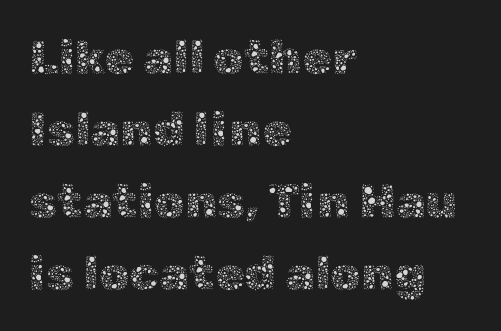
{"italic": "no", "bold": "no", "weight": "thin", "width": "normal", "x_height": "medium", "monospaced": "no", "underline": "no", "align": "left", "line_spacing": "normal", "line_spacing_ratio": 1.5, "letter_spacing": "normal", "letter_spacing_em": 0.0, "glyph_px": 48}
